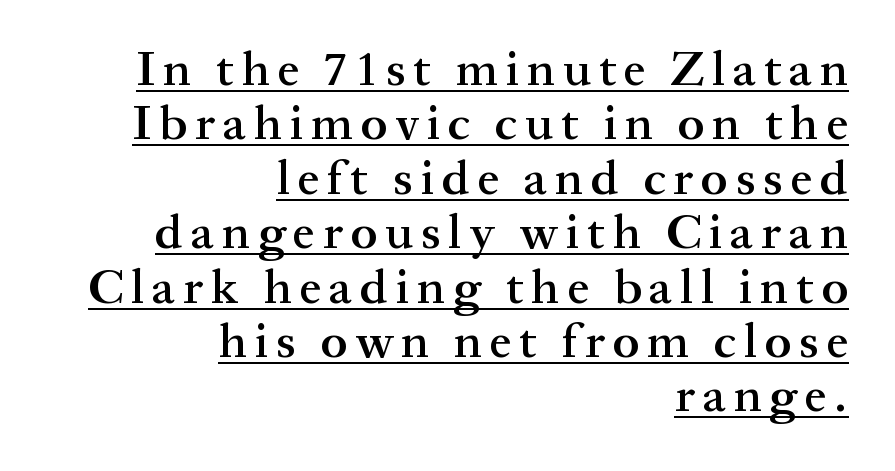
Its strokes are somewhat broadened, the hallmark of semibold type. The passage is arranged like a letterhead date or caption credit — flush right. Each line of the rendering has a horizontal stroke beneath the glyphs. Letterform terminals end in serifs throughout the passage. This sample trades vertical openness for compactness between lines. Posture: upright roman.
